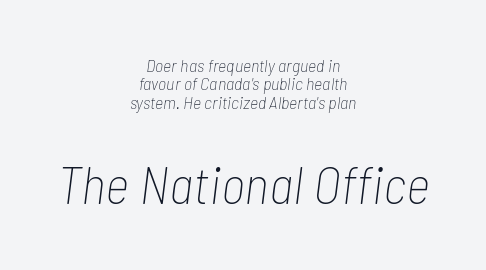
Q: Is the text bold? A: No.
Q: Is the text italic (slanted)? A: Yes, it leans right by about 7 degrees.
Q: Is the text underlined? A: No.
Q: How is the paragraph aligned? A: Centered.
Q: Is the spacing between letters normal or unusually wide? A: Normal.
Q: Is the spacing between lines tight, normal or loose? A: Tight.
Q: Which block of text is set in a larger size, the first (top) or the second (bottom)? A: The second (bottom) one.
Q: Width (condensed, normal, or wide)? A: Condensed.
Q: Stroke contrast? A: Low.
Q: x-height? A: Medium.
Q: Monospaced? A: No.
